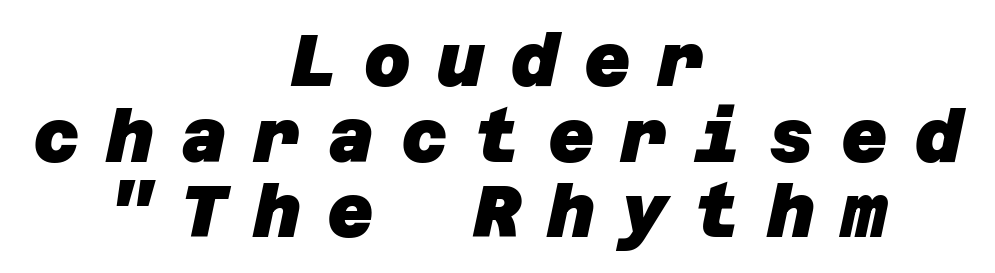
{"serif": "no", "bold": "yes", "weight": "heavy", "width": "normal", "stroke_contrast": "low", "x_height": "large", "underline": "no", "align": "center", "line_spacing": "tight", "line_spacing_ratio": 1.05, "letter_spacing": "wide", "letter_spacing_em": 0.37, "glyph_px": 72}
